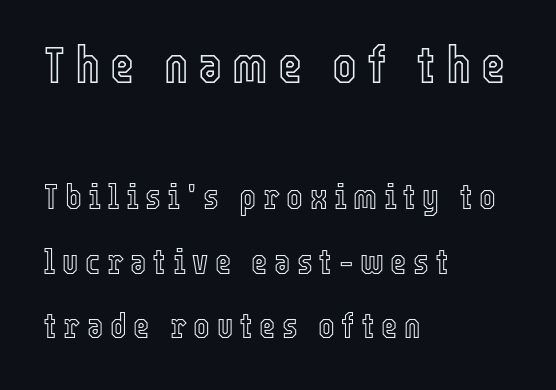
Q: Is the text italic (slanted)? A: No, it is upright.
Q: Is the text underlined? A: No.
Q: How is the paragraph aligned? A: Left-aligned.
Q: Which block of text is set in a larger size, the first (top) or the second (bottom)? A: The first (top) one.
Q: Width (condensed, normal, or wide)? A: Condensed.
Q: x-height? A: Medium.
Q: Monospaced? A: No.
